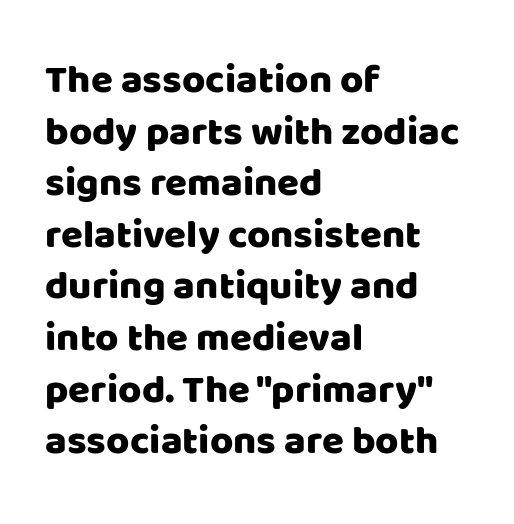
Q: Is the text italic (slanted)? A: No, it is upright.
Q: Is the typeface a serif or a sans-serif typeface? A: Sans-serif.
Q: Is the text underlined? A: No.
Q: How is the paragraph aligned? A: Left-aligned.
Q: Is the spacing between letters normal or unusually wide? A: Normal.
Q: Is the spacing between lines tight, normal or loose? A: Normal.
Q: Width (condensed, normal, or wide)? A: Normal.
Q: Stroke contrast? A: Low.
Q: x-height? A: Large.
Q: Monospaced? A: No.
